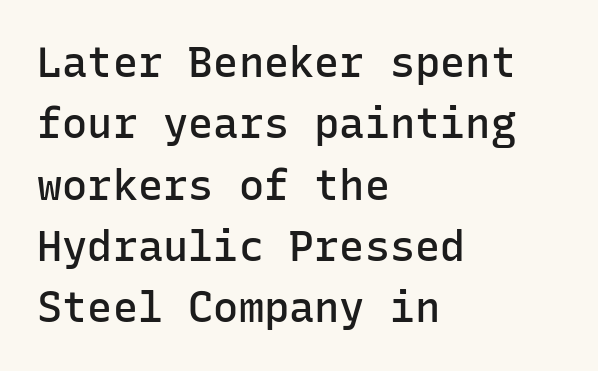
In terms of letterform style, serifs are entirely absent. Fixed-width glyphs throughout — classic coding-font behaviour. Alignment: flush left. The typesetting leans somewhat heavy: a semibold.
